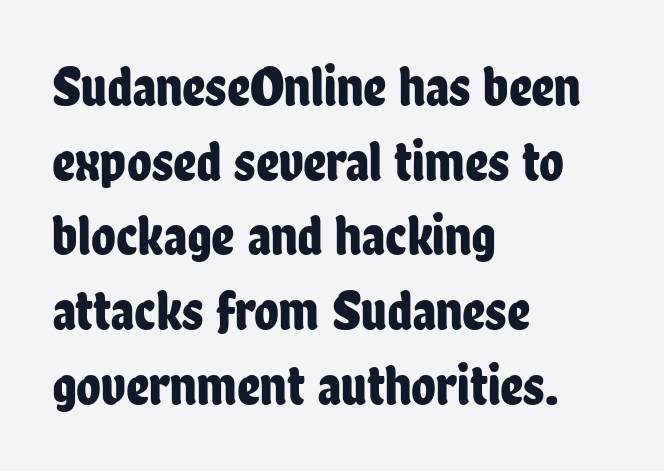
The letters advance in unequal steps, a hallmark of proportional type. If you drew a ruler down the left edge, every line would touch it. You could call the tracking neutral — neither tight nor loose. Regarding leading, the lines here are spaced in the standard way. Are there feet on the stems? There aren't — it's a sans. Quick note: not italic, upright.
